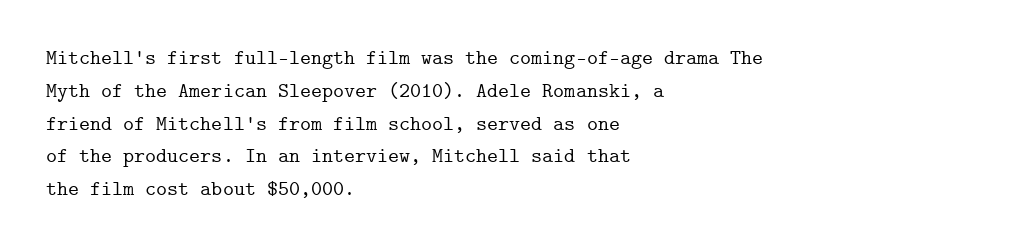
Q: Is the text italic (slanted)? A: No, it is upright.
Q: Is the text underlined? A: No.
Q: How is the paragraph aligned? A: Left-aligned.
Q: Is the spacing between letters normal or unusually wide? A: Normal.
Q: Is the spacing between lines tight, normal or loose? A: Normal.
